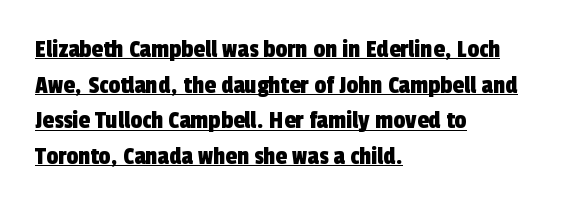
Q: Is the text underlined? A: Yes.
Q: How is the paragraph aligned? A: Left-aligned.
Q: Is the spacing between letters normal or unusually wide? A: Normal.
Q: Is the spacing between lines tight, normal or loose? A: Normal.
